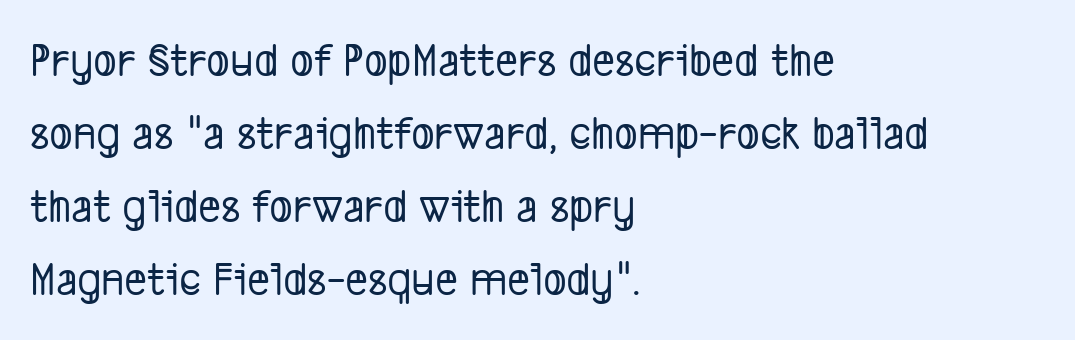
{"serif": "no", "width": "condensed", "stroke_contrast": "low", "x_height": "medium", "monospaced": "no", "underline": "no", "align": "left", "line_spacing": "normal", "line_spacing_ratio": 1.49, "letter_spacing": "normal", "letter_spacing_em": 0.0, "glyph_px": 49}
